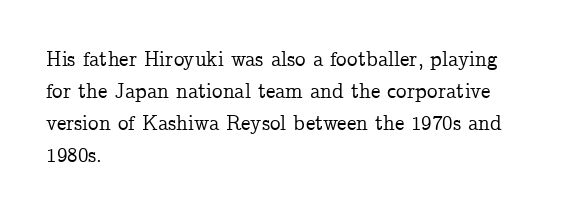
Layout note: lines flush left. The string is rendered with underlining switched off. The line texture is even and compact thanks to regular tracking. A roman cut, with each character standing at attention. The space between consecutive lines is moderate.
